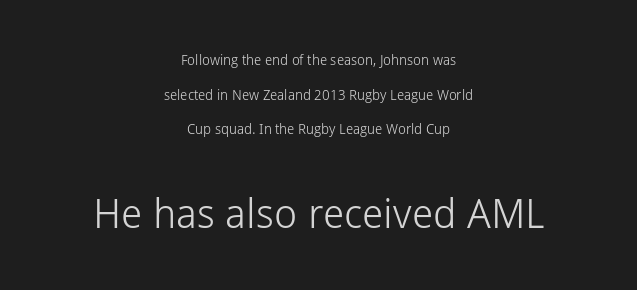
The image shows 41 px light sans-serif type, upright; set centered, loose line spacing (2.48x), normal letter spacing, not underlined; the second (bottom) block is 2.93x larger; low stroke contrast and a medium x-height.
